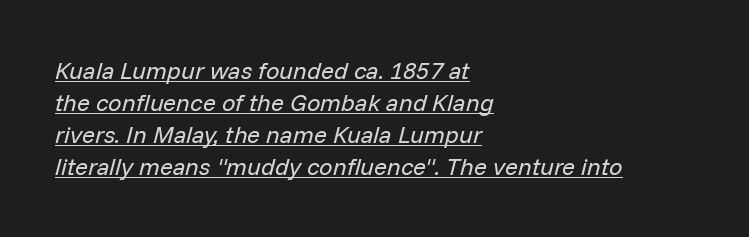
Q: Is the text bold? A: No.
Q: Is the text italic (slanted)? A: Yes, it leans right by about 14 degrees.
Q: Is the text underlined? A: Yes.
Q: How is the paragraph aligned? A: Left-aligned.
Q: Is the spacing between letters normal or unusually wide? A: Normal.
Q: Is the spacing between lines tight, normal or loose? A: Normal.
